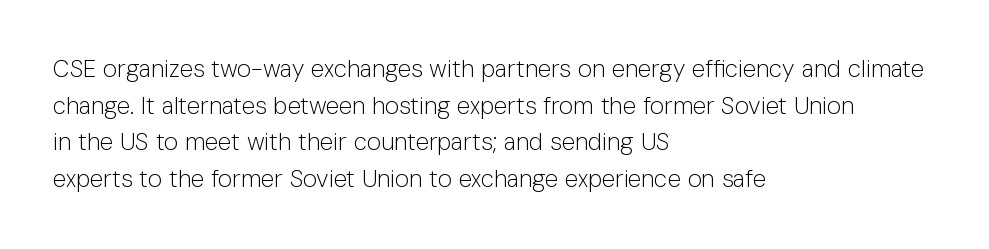
Q: Is the text bold? A: No.
Q: Is the text italic (slanted)? A: No, it is upright.
Q: Is the text underlined? A: No.
Q: How is the paragraph aligned? A: Left-aligned.
Q: Is the spacing between letters normal or unusually wide? A: Normal.
Q: Is the spacing between lines tight, normal or loose? A: Normal.
